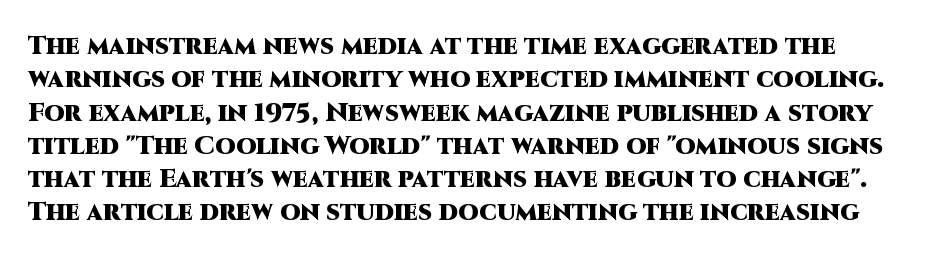
The image shows 26 px bold type, upright; set normal line spacing (1.28x), normal letter spacing, not underlined.
